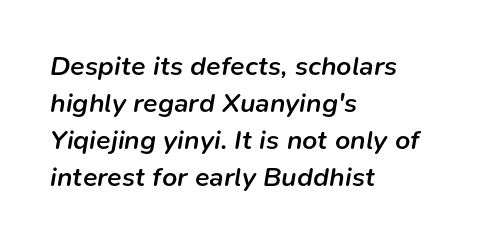
The image shows 27 px text type, italic (leaning right); set left-aligned, normal line spacing (1.37x), normal letter spacing, not underlined.
